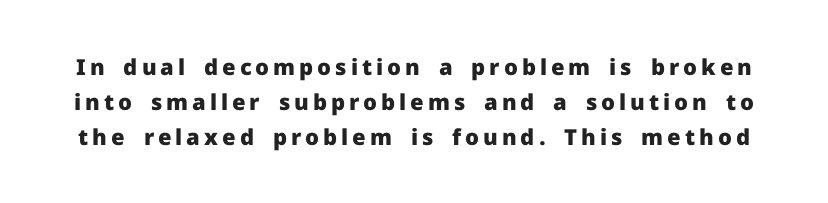
Q: Is the text bold? A: Yes.
Q: Is the text italic (slanted)? A: No, it is upright.
Q: Is the text underlined? A: No.
Q: Is the spacing between lines tight, normal or loose? A: Normal.
